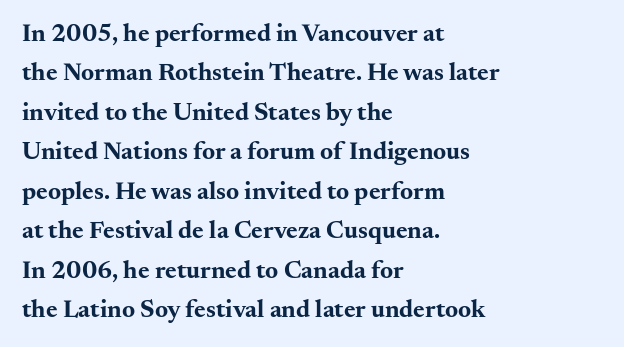
{"italic": "no", "bold": "yes", "underline": "no", "align": "left", "line_spacing": "normal", "line_spacing_ratio": 1.58, "letter_spacing": "normal", "letter_spacing_em": 0.0, "glyph_px": 25}
